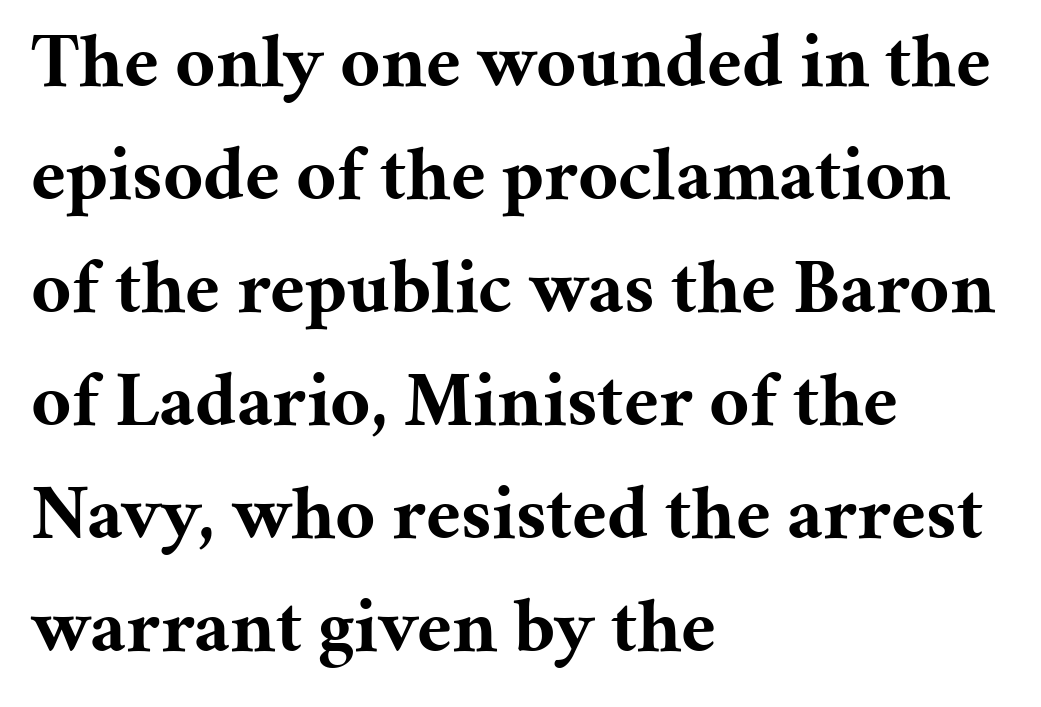
Serifs: yes, visible at the terminals of the letterforms. Where is the straight margin? On the left. Decoration check: the copy has no underline. The passage shown is typed in a proportional face where columns would drift. Leading: standard.
